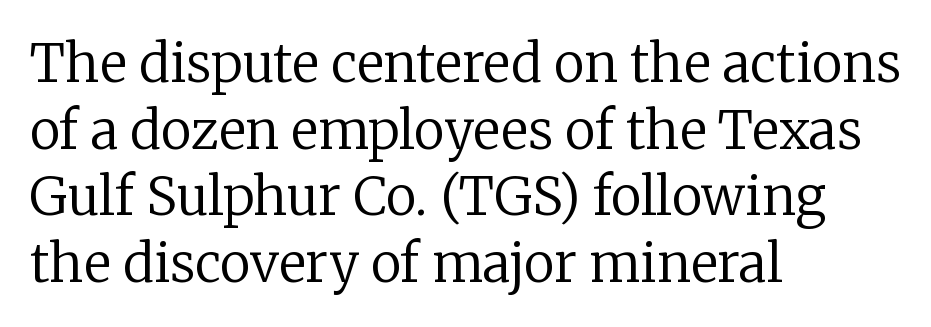
{"serif": "yes", "italic": "no", "bold": "no", "weight": "regular", "width": "normal", "stroke_contrast": "low", "x_height": "medium", "monospaced": "no", "underline": "no", "align": "left", "line_spacing": "normal", "line_spacing_ratio": 1.28, "letter_spacing": "normal", "letter_spacing_em": 0.0, "glyph_px": 52}
